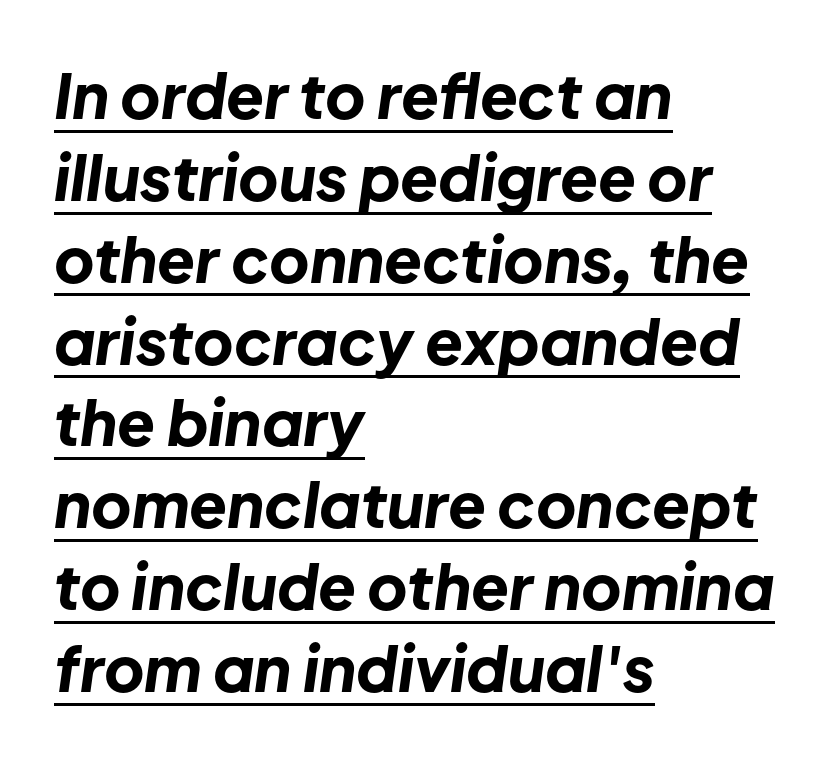
Q: Is the text bold? A: Yes.
Q: Is the text italic (slanted)? A: Yes, it leans right by about 8 degrees.
Q: Is the text underlined? A: Yes.
Q: How is the paragraph aligned? A: Left-aligned.
Q: Is the spacing between letters normal or unusually wide? A: Normal.
Q: Is the spacing between lines tight, normal or loose? A: Normal.
Q: Width (condensed, normal, or wide)? A: Normal.
Q: Stroke contrast? A: Low.
Q: x-height? A: Medium.
Q: Monospaced? A: No.
